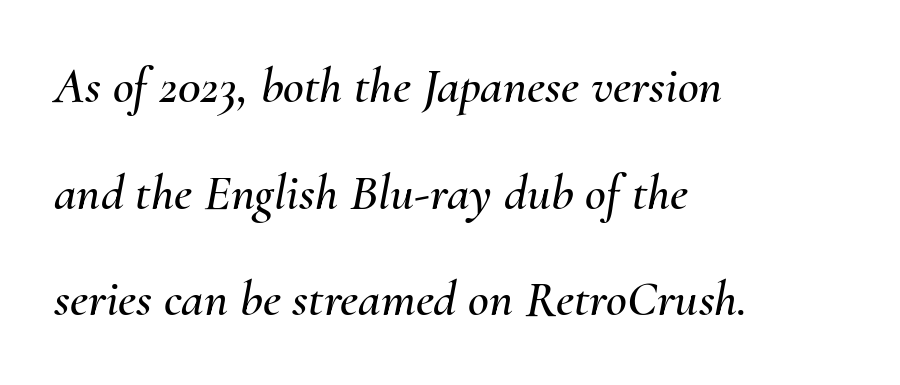
Think of a printed novel: that variable character pitch is what you see here. Characters are canted at an angle relative to the baseline's perpendicular. These lines stack with their left ends in a neat column. Reading down the column, the eye jumps a long way to each next line. Nobody touched the tracking dial on this one. This rendering features lettering with no underline.
